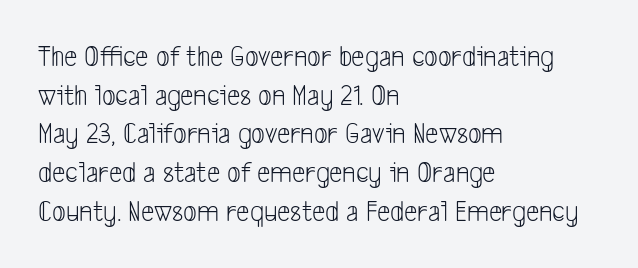
Q: Is the text bold? A: No.
Q: Is the typeface a serif or a sans-serif typeface? A: Sans-serif.
Q: Is the text underlined? A: No.
Q: How is the paragraph aligned? A: Left-aligned.
Q: Is the spacing between letters normal or unusually wide? A: Normal.
Q: Is the spacing between lines tight, normal or loose? A: Normal.
Q: Width (condensed, normal, or wide)? A: Condensed.
Q: Stroke contrast? A: Low.
Q: x-height? A: Medium.
Q: Monospaced? A: No.
